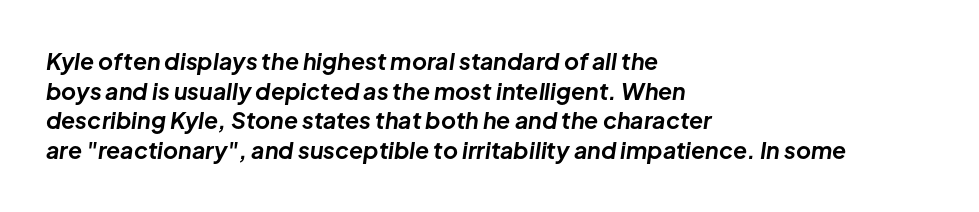
Vertical spacing — default. This rendering uses left alignment, leaving the right contour irregular. Letters rest on an invisible, unmarked baseline. On the weight axis this lands at bold, roughly 700. Observe the ordinary spacing: letters are neighbours, not strangers.
